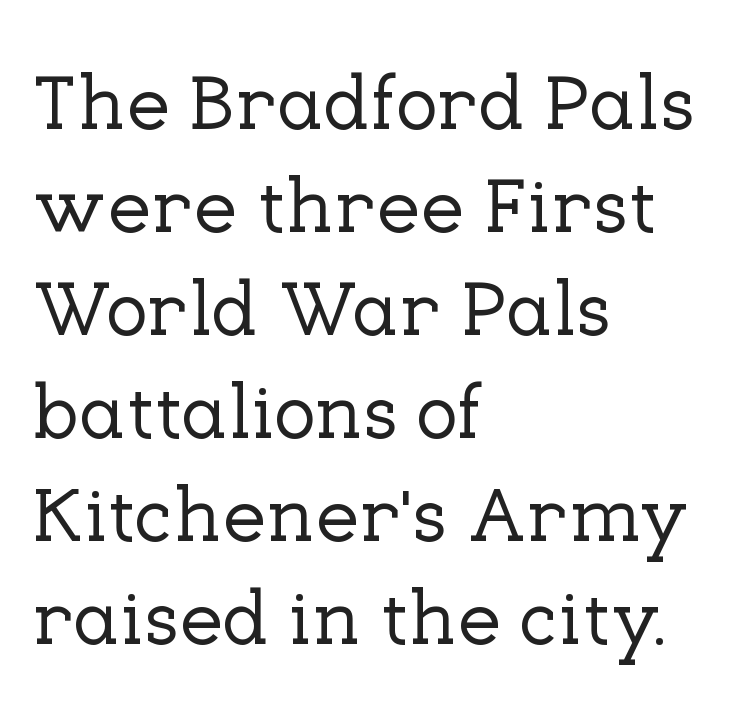
Style check: upright. These lines keep a tight, regular rhythm from letter to letter. Each letter's strokes conclude with small projecting serifs. Check under the words: just untouched page. A classic flush-left, rag-right setting is used for this passage.
